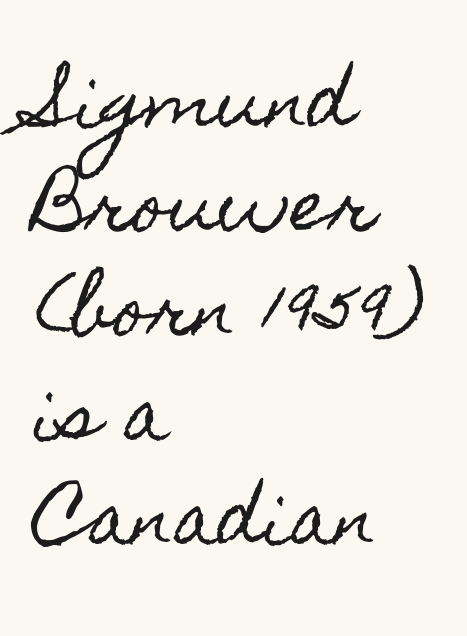
You could call the tracking neutral — neither tight nor loose. Caption: multi-line text, flush left, ragged right. Only glyphs here, with clear space below each row. Honestly, the row spacing looks completely unremarkable. Each letter keeps its own natural width here, so spacing adapts to shape.
